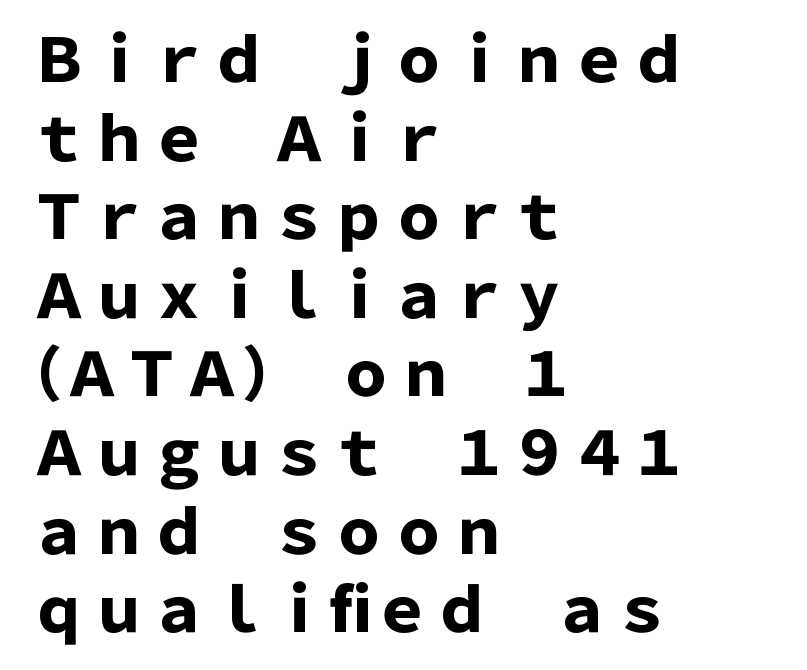
{"serif": "no", "italic": "no", "bold": "yes", "weight": "heavy", "width": "normal", "stroke_contrast": "low", "x_height": "medium", "monospaced": "no", "underline": "no", "align": "left", "line_spacing": "normal", "line_spacing_ratio": 1.31, "letter_spacing": "normal", "letter_spacing_em": 0.0, "glyph_px": 60}
